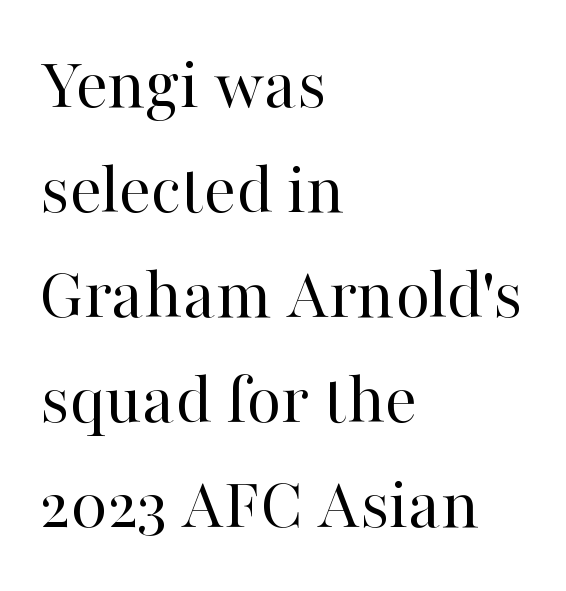
The image shows 75 px regular-weight serif type, upright; set left-aligned, normal line spacing (1.4x), normal letter spacing, not underlined; high stroke contrast and a medium x-height.
